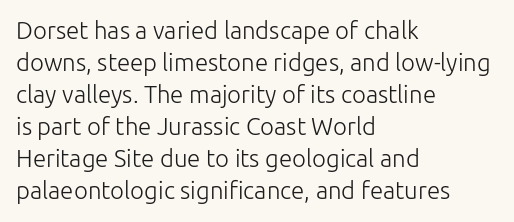
The image shows 24 px text type, upright; set left-aligned, normal line spacing (1.33x), normal letter spacing, not underlined.
